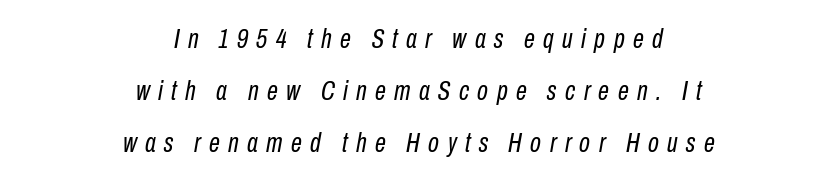
{"italic": "yes", "lean": "right", "slant_degrees": 10, "bold": "no", "weight": "regular", "width": "condensed", "stroke_contrast": "low", "x_height": "medium", "monospaced": "no", "underline": "no", "align": "center", "line_spacing_ratio": 1.86, "letter_spacing": "wide", "letter_spacing_em": 0.3, "glyph_px": 28}
